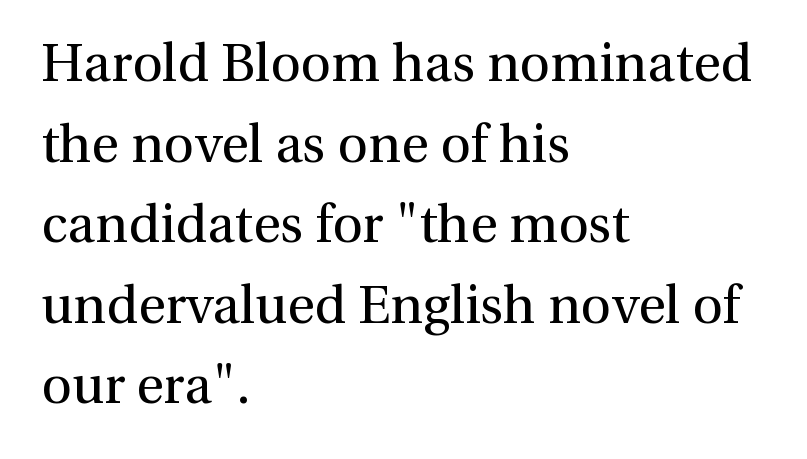
{"serif": "yes", "italic": "no", "bold": "no", "weight": "regular", "width": "normal", "x_height": "medium", "monospaced": "no", "underline": "no", "align": "left", "line_spacing": "normal", "line_spacing_ratio": 1.52, "letter_spacing": "normal", "letter_spacing_em": 0.0, "glyph_px": 53}
